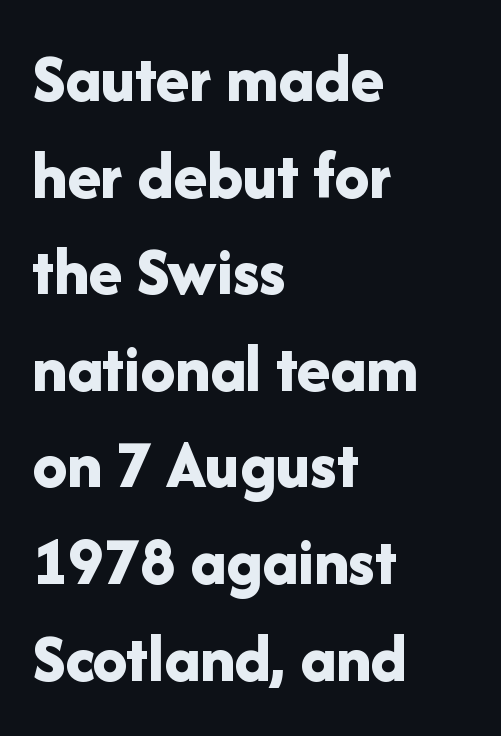
The image shows 69 px bold sans-serif type, upright; set left-aligned, normal line spacing (1.4x), normal letter spacing, not underlined; low stroke contrast and a medium x-height.
